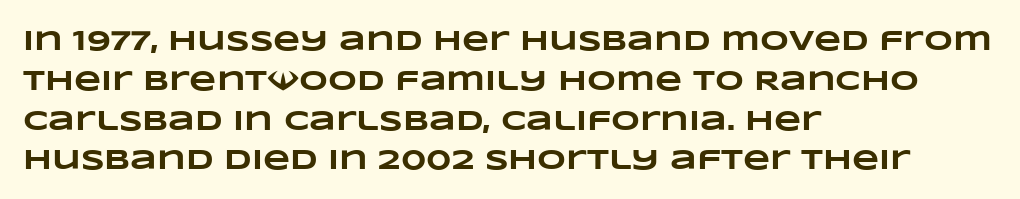
Q: Is the text bold? A: Yes.
Q: Is the text underlined? A: No.
Q: How is the paragraph aligned? A: Left-aligned.
Q: Is the spacing between letters normal or unusually wide? A: Normal.
Q: Is the spacing between lines tight, normal or loose? A: Normal.
Q: Width (condensed, normal, or wide)? A: Wide.
Q: Stroke contrast? A: Low.
Q: x-height? A: Large.
Q: Monospaced? A: No.
